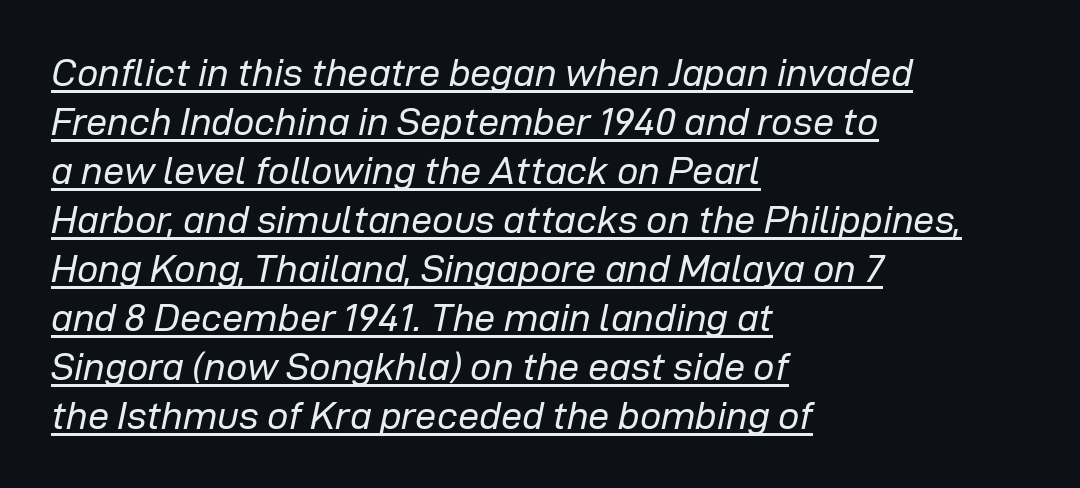
The lines in this sample share a left origin and differ only in where they stop. Tracking value appears to be zero — textbook default spacing. The glyphs are accompanied by a horizontal stroke just below them. The text carries the slant typical of an italic or oblique font. Interline gaps are of average width in this sample.
